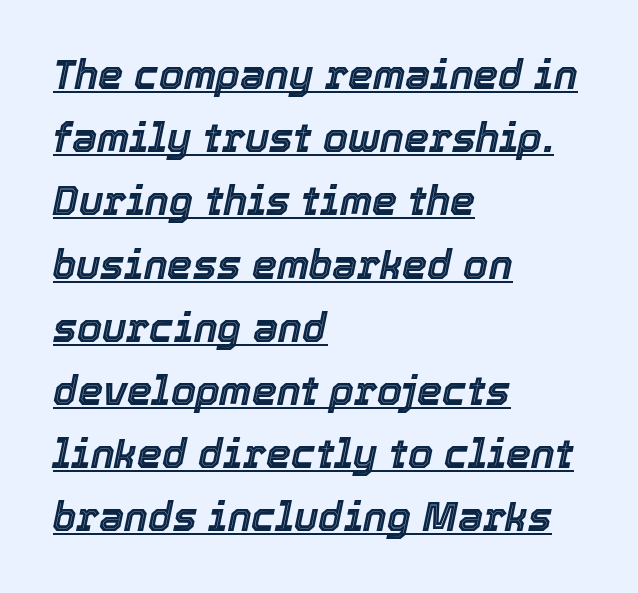
The image shows 40 px text type, italic (leaning right); set left-aligned, normal line spacing (1.58x), normal letter spacing, underlined; a medium x-height.
